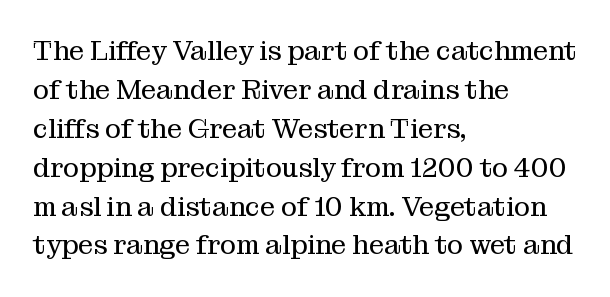
Nothing heavy about these letters — not bold at all. The block of text has a typical density, with ordinary space between rows. Posture: straight, roman, zero tilt. Quick note: underline off. The letterforms sit shoulder to shoulder at normal distance.
